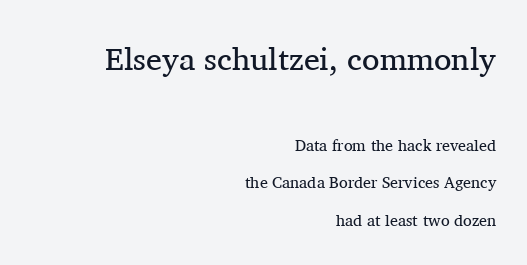
{"serif": "yes", "italic": "no", "bold": "no", "weight": "regular", "width": "normal", "stroke_contrast": "medium", "x_height": "medium", "monospaced": "no", "underline": "no", "align": "right", "line_spacing": "loose", "line_spacing_ratio": 2.33, "letter_spacing": "normal", "letter_spacing_em": 0.0, "larger_block": "first", "size_ratio": 2.0, "glyph_px": 32}
